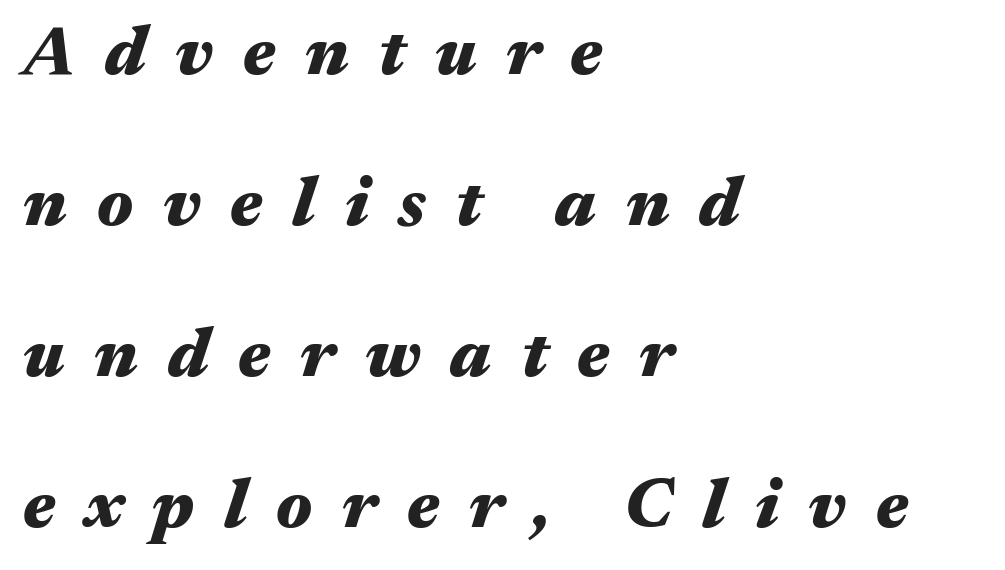
Regarding leading, the lines here are spaced well apart. Inter-character spacing is expanded well beyond the font's built-in metrics. The rag falls on the right side of this text block. Think of a printed novel: that variable character pitch is what you see here. Slant detected: the letters are inclined.
